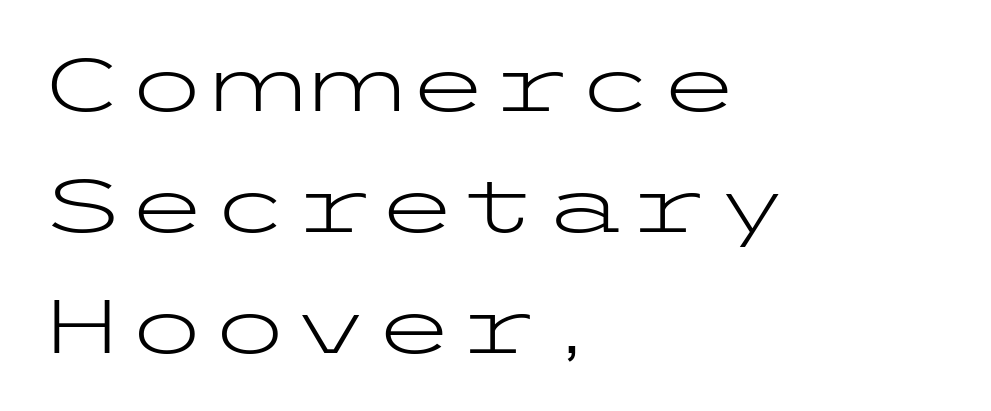
{"serif": "no", "italic": "no", "bold": "no", "weight": "light", "width": "wide", "stroke_contrast": "low", "x_height": "medium", "underline": "no", "align": "left", "line_spacing": "normal", "line_spacing_ratio": 1.59, "letter_spacing": "normal", "letter_spacing_em": 0.0, "glyph_px": 76}
